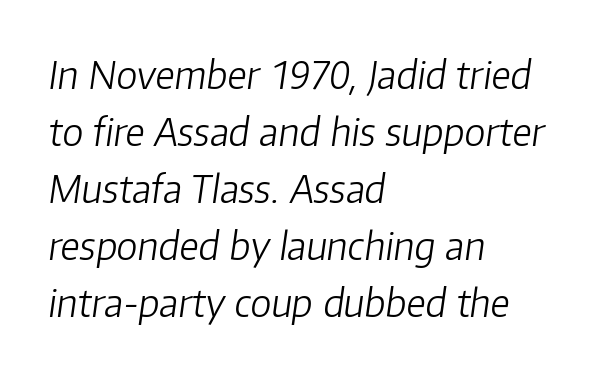
Would a proofreader flag this as italicized? Yes. A student would call this left alignment; a typographer would say flush left, rag right. Glyph-to-glyph distance matches everyday printed text. The space beneath each line is pristine and unruled. Think of a printed novel: that variable character pitch is what you see here. Horizontal bands of white between lines are of average thickness.
